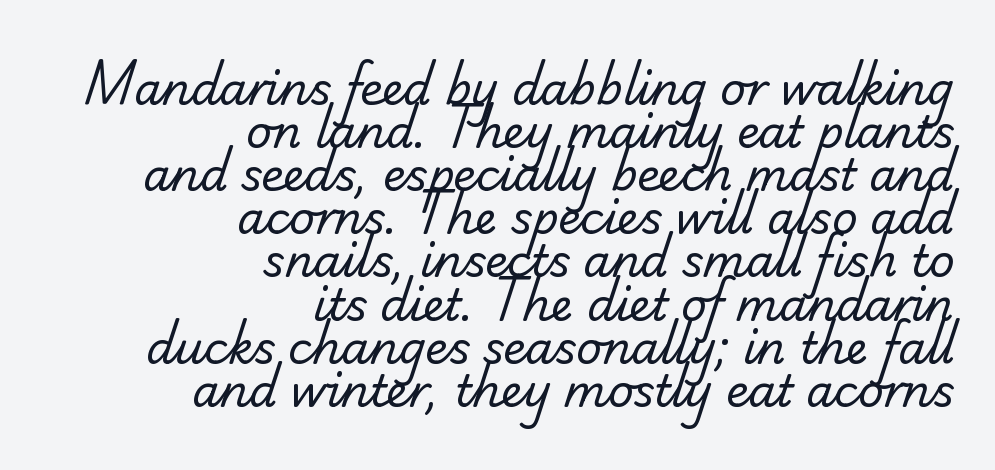
{"serif": "no", "bold": "no", "weight": "regular", "width": "normal", "stroke_contrast": "low", "x_height": "small", "monospaced": "no", "underline": "no", "align": "right", "line_spacing": "tight", "line_spacing_ratio": 0.98, "letter_spacing": "normal", "letter_spacing_em": 0.0, "glyph_px": 44}
